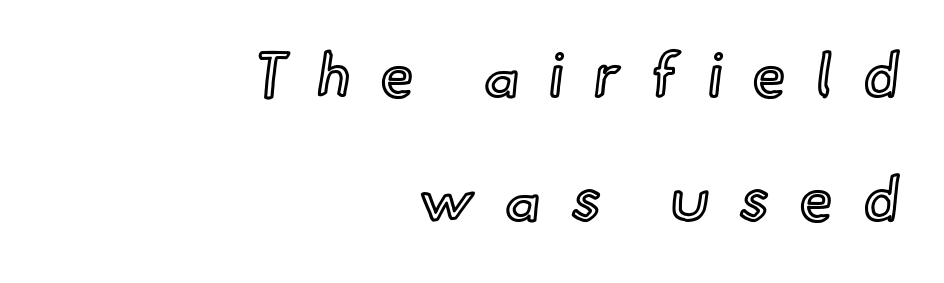
{"width": "normal", "x_height": "small", "monospaced": "no", "underline": "no", "align": "right", "line_spacing": "loose", "line_spacing_ratio": 2.04, "letter_spacing": "wide", "letter_spacing_em": 0.49, "glyph_px": 61}
